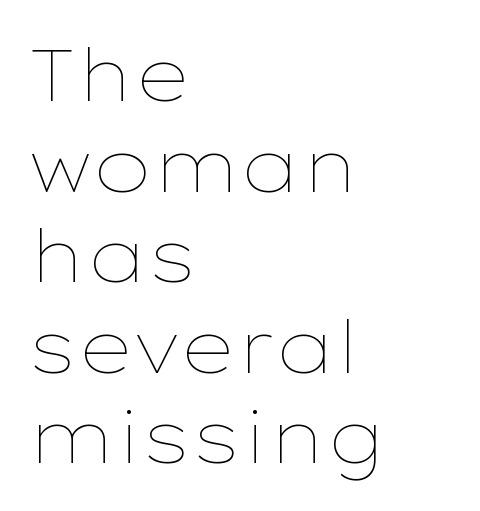
{"italic": "no", "bold": "no", "weight": "thin", "width": "wide", "stroke_contrast": "low", "x_height": "medium", "monospaced": "no", "underline": "no", "align": "left", "line_spacing_ratio": 1.24, "letter_spacing": "normal", "letter_spacing_em": 0.0, "glyph_px": 73}
